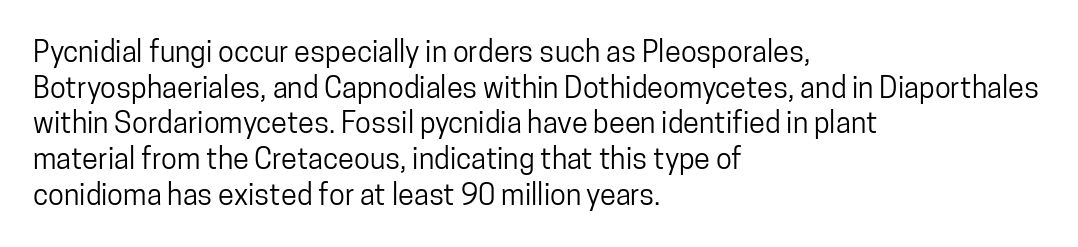
Q: Is the text italic (slanted)? A: No, it is upright.
Q: Is the typeface a serif or a sans-serif typeface? A: Sans-serif.
Q: Is the text underlined? A: No.
Q: How is the paragraph aligned? A: Left-aligned.
Q: Is the spacing between letters normal or unusually wide? A: Normal.
Q: Width (condensed, normal, or wide)? A: Condensed.
Q: Stroke contrast? A: Low.
Q: x-height? A: Medium.
Q: Monospaced? A: No.
